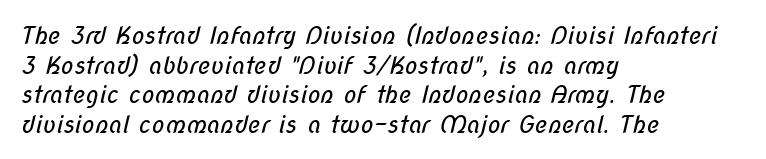
{"bold": "no", "underline": "no", "align": "left", "line_spacing_ratio": 1.23, "letter_spacing": "normal", "letter_spacing_em": 0.0, "glyph_px": 24}
